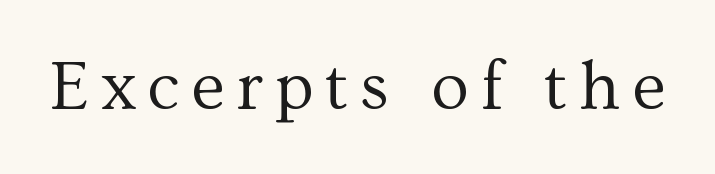
Character widths vary here, with narrow letters taking less room than wide ones. Nope, not italic — everything's standing straight. The cut favours lightness, reaching ordinary text weight at its darkest. Clear beneath every line of the passage.
